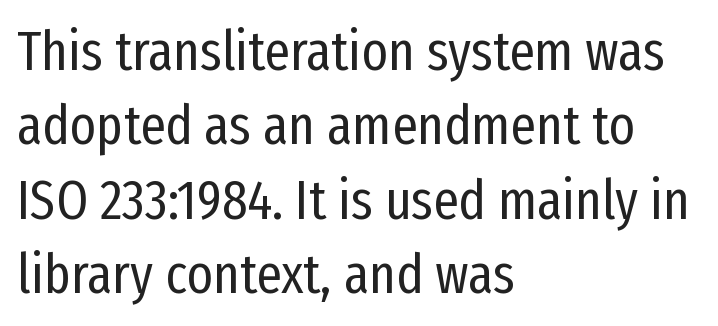
The specimen omits any rule beneath the text block's lines. Ink coverage per letter is moderate at most. The leading is moderate, giving the passage an even texture. Is there any slant? The stems are plumb. Do the characters align in a grid? No, the font is proportional. Visually the block forms a straight wall on the left and a jagged coastline on the right.
